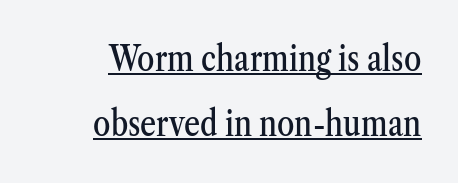
Q: Is the text italic (slanted)? A: No, it is upright.
Q: Is the typeface a serif or a sans-serif typeface? A: Serif.
Q: Is the text underlined? A: Yes.
Q: Is the spacing between letters normal or unusually wide? A: Normal.
Q: Width (condensed, normal, or wide)? A: Condensed.
Q: Stroke contrast? A: Medium.
Q: x-height? A: Medium.
Q: Monospaced? A: No.
